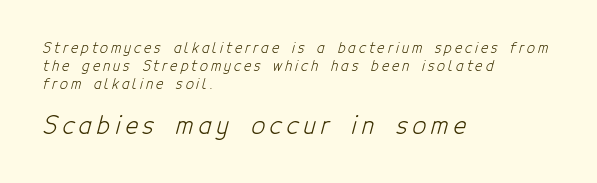
{"bold": "no", "underline": "no", "align": "left", "line_spacing": "normal", "line_spacing_ratio": 1.29, "letter_spacing": "wide", "letter_spacing_em": 0.21, "larger_block": "second", "size_ratio": 1.71, "glyph_px": 24}
